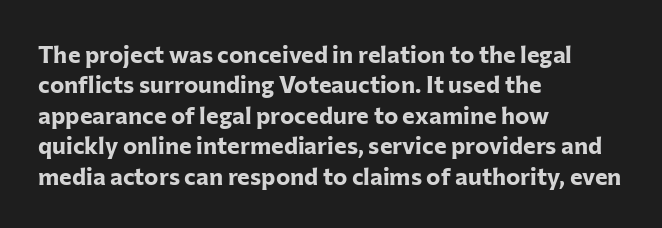
Q: Is the text bold? A: Yes.
Q: Is the text italic (slanted)? A: No, it is upright.
Q: Is the text underlined? A: No.
Q: How is the paragraph aligned? A: Left-aligned.
Q: Is the spacing between letters normal or unusually wide? A: Normal.
Q: Is the spacing between lines tight, normal or loose? A: Normal.
